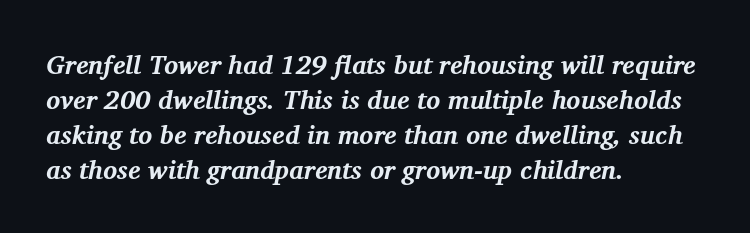
The image shows 26 px bold type, italic (leaning right); set left-aligned, normal line spacing (1.35x), normal letter spacing, not underlined.
